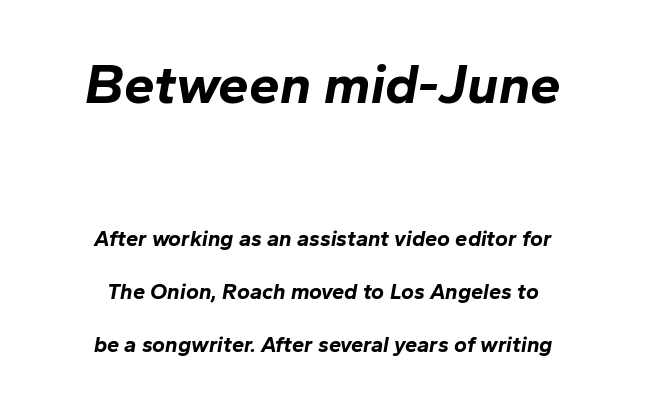
The letterforms sit shoulder to shoulder at normal distance. The zone under the glyphs is completely vacant. The rendering applies a slant to the glyphs. If you folded the block vertically in half, each line would mirror itself in length.
